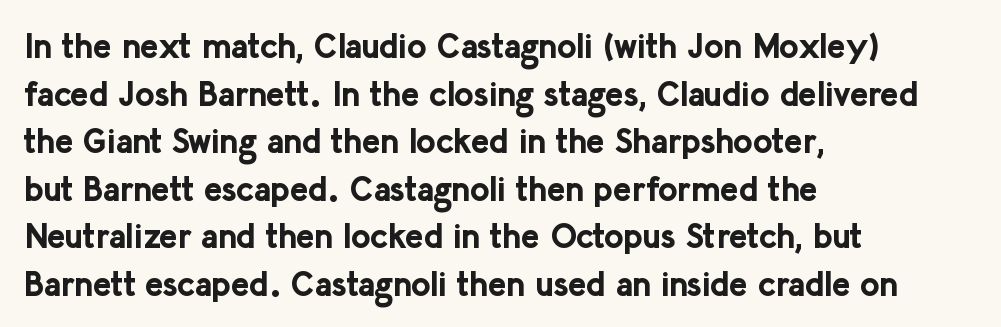
{"serif": "no", "italic": "no", "bold": "yes", "weight": "bold", "width": "normal", "stroke_contrast": "low", "x_height": "medium", "monospaced": "no", "underline": "no", "align": "left", "line_spacing": "normal", "line_spacing_ratio": 1.4, "letter_spacing": "normal", "letter_spacing_em": 0.0, "glyph_px": 34}
